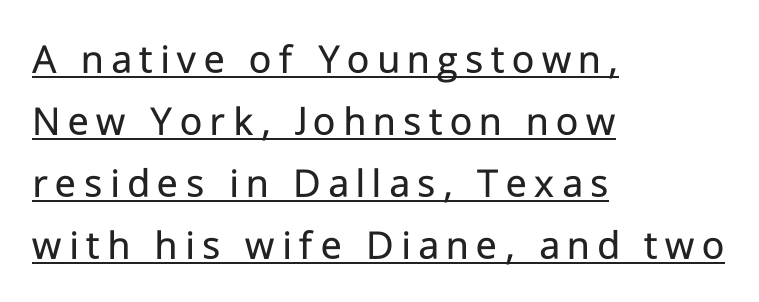
Q: Is the text bold? A: No.
Q: Is the text italic (slanted)? A: No, it is upright.
Q: Is the typeface a serif or a sans-serif typeface? A: Sans-serif.
Q: Is the text underlined? A: Yes.
Q: How is the paragraph aligned? A: Left-aligned.
Q: Is the spacing between lines tight, normal or loose? A: Normal.
Q: Width (condensed, normal, or wide)? A: Normal.
Q: Stroke contrast? A: Low.
Q: x-height? A: Medium.
Q: Monospaced? A: No.
